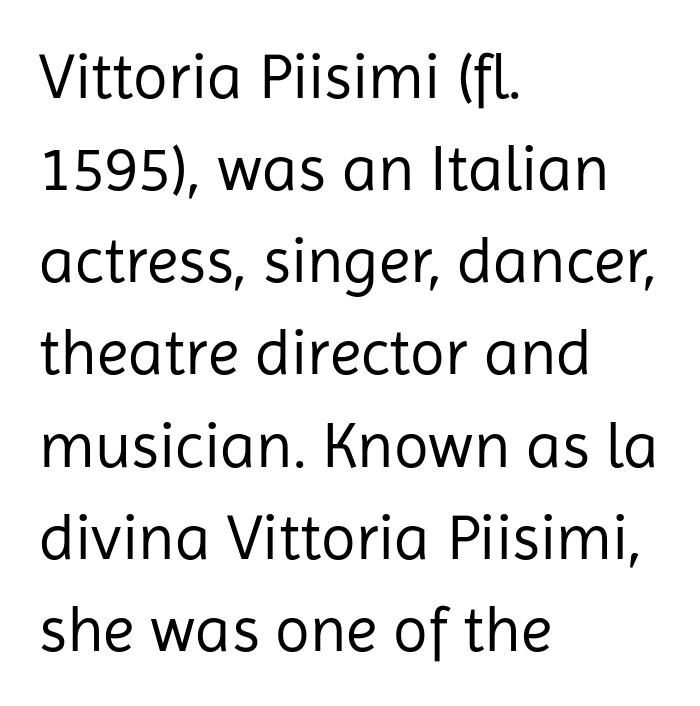
The image shows 64 px regular-weight sans-serif type, upright; set left-aligned, normal line spacing (1.44x), normal letter spacing, not underlined; low stroke contrast and a medium x-height.
